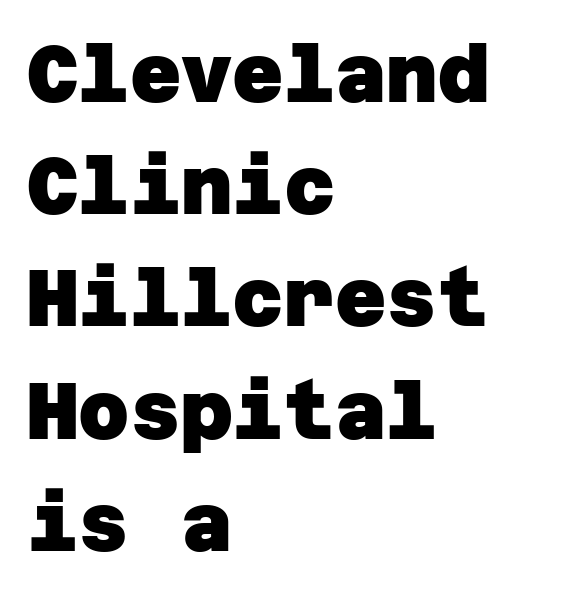
Look at the stroke-to-counter ratio: heavy, a bold. Regarding leading, the lines here are spaced in the standard way. The specimen omits any rule beneath the text block's lines. Compared with a centered layout, this one pins lines to the left instead. No feet cap the strokes, marking this as sans-serif type. Here the glyphs are tracked normally, forming tight word shapes.
